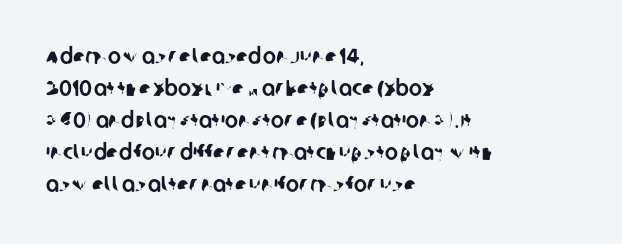
Visually the block forms a straight wall on the left and a jagged coastline on the right. This rendering leaves character spacing at its baseline value. The space beneath each line is pristine and unruled. In terms of leading, this rendering sits right in the middle.
